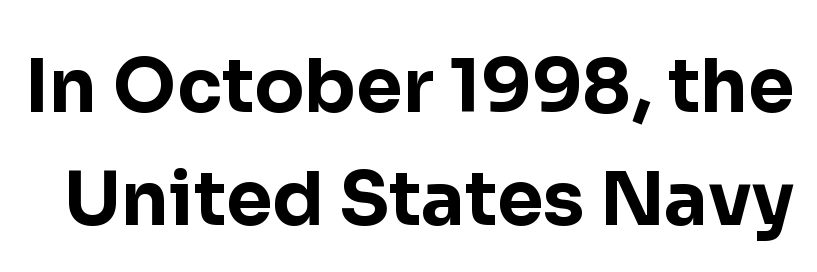
The image shows 74 px bold sans-serif type, upright; set normal line spacing (1.53x), normal letter spacing, not underlined; low stroke contrast and a medium x-height.
